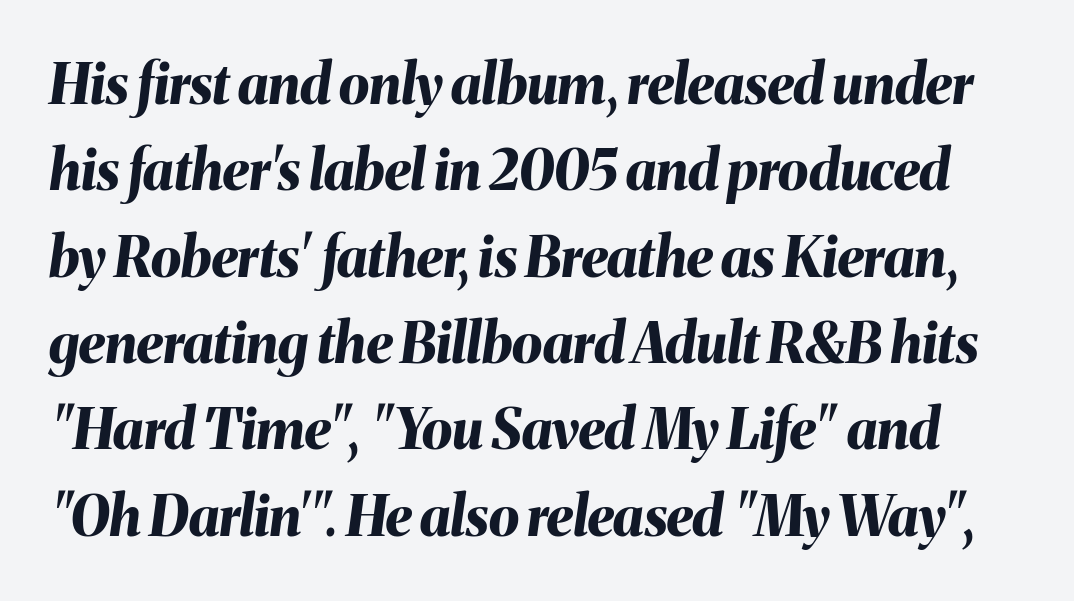
The image shows 55 px bold type, italic (leaning right); set normal line spacing (1.57x), normal letter spacing, not underlined; medium stroke contrast and a medium x-height.
